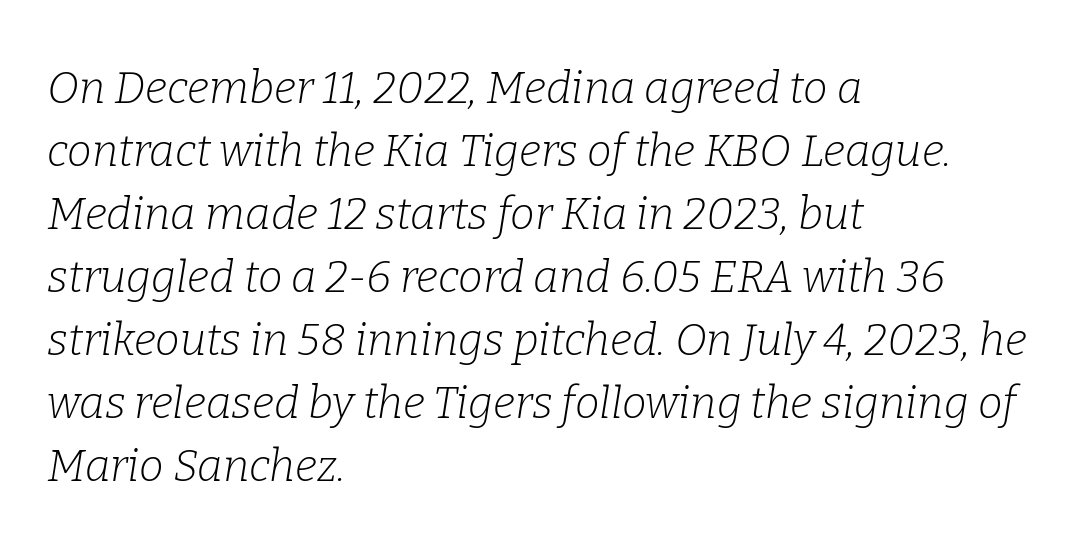
The image shows 44 px light serif type, italic (leaning right); set left-aligned, normal line spacing (1.43x), normal letter spacing, not underlined; low stroke contrast and a medium x-height.
